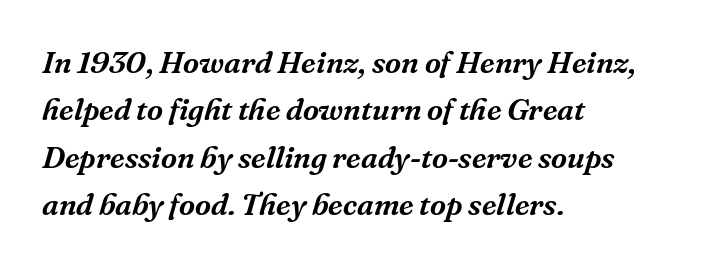
Q: Is the text italic (slanted)? A: Yes, it leans right by about 16 degrees.
Q: Is the typeface a serif or a sans-serif typeface? A: Serif.
Q: Is the text underlined? A: No.
Q: How is the paragraph aligned? A: Left-aligned.
Q: Is the spacing between letters normal or unusually wide? A: Normal.
Q: Is the spacing between lines tight, normal or loose? A: Normal.
Q: Width (condensed, normal, or wide)? A: Normal.
Q: Stroke contrast? A: Medium.
Q: x-height? A: Medium.
Q: Monospaced? A: No.
